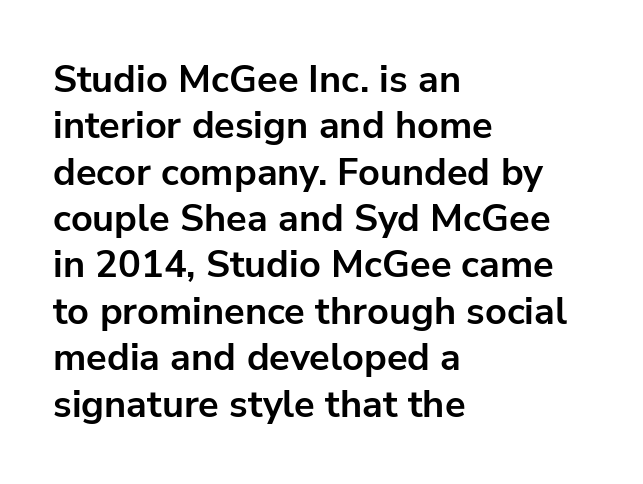
Q: Is the text bold? A: Yes.
Q: Is the text italic (slanted)? A: No, it is upright.
Q: Is the typeface a serif or a sans-serif typeface? A: Sans-serif.
Q: Is the text underlined? A: No.
Q: How is the paragraph aligned? A: Left-aligned.
Q: Is the spacing between letters normal or unusually wide? A: Normal.
Q: Width (condensed, normal, or wide)? A: Normal.
Q: Stroke contrast? A: Low.
Q: x-height? A: Medium.
Q: Monospaced? A: No.
